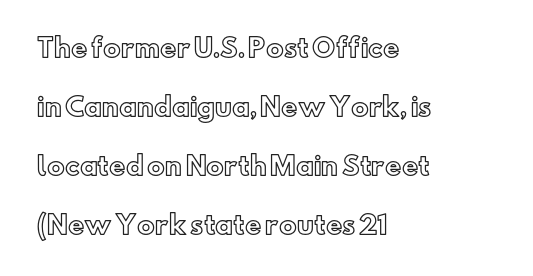
{"italic": "no", "underline": "no", "align": "left", "line_spacing": "loose", "line_spacing_ratio": 2.36, "letter_spacing": "normal", "letter_spacing_em": 0.0, "glyph_px": 25}
